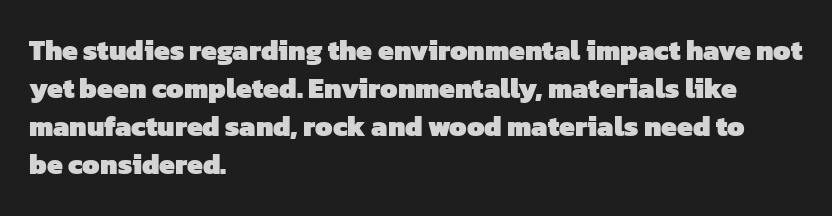
The image shows 28 px heavy sans-serif type; set left-aligned, normal line spacing (1.36x), normal letter spacing, not underlined; low stroke contrast and a medium x-height.
